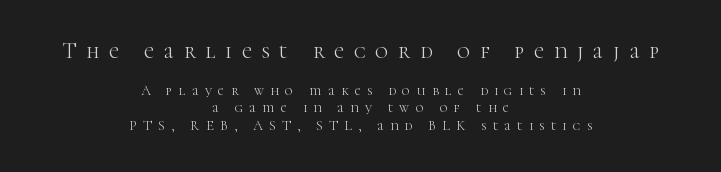
Line starts and ends both wander, symmetrically. The passage shown begins with its larger block and ends with its smaller one. Underlining? Definitely not there. The letters look calm and open, with moderate or lighter stems. Characters follow at a spacing far wider than the type designer built in.
